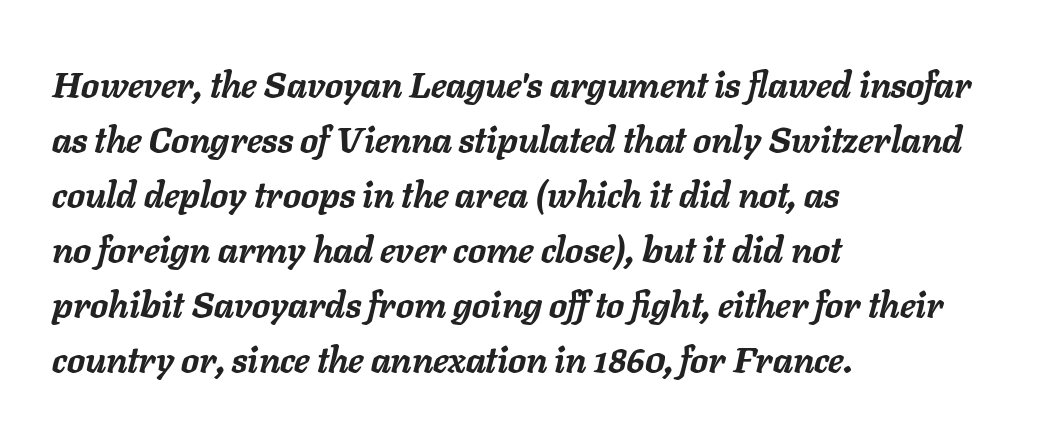
{"italic": "yes", "lean": "right", "slant_degrees": 11, "bold": "yes", "weight": "semibold", "width": "normal", "stroke_contrast": "low", "x_height": "medium", "monospaced": "no", "underline": "no", "align": "left", "line_spacing": "normal", "line_spacing_ratio": 1.53, "letter_spacing": "normal", "letter_spacing_em": 0.0, "glyph_px": 36}
